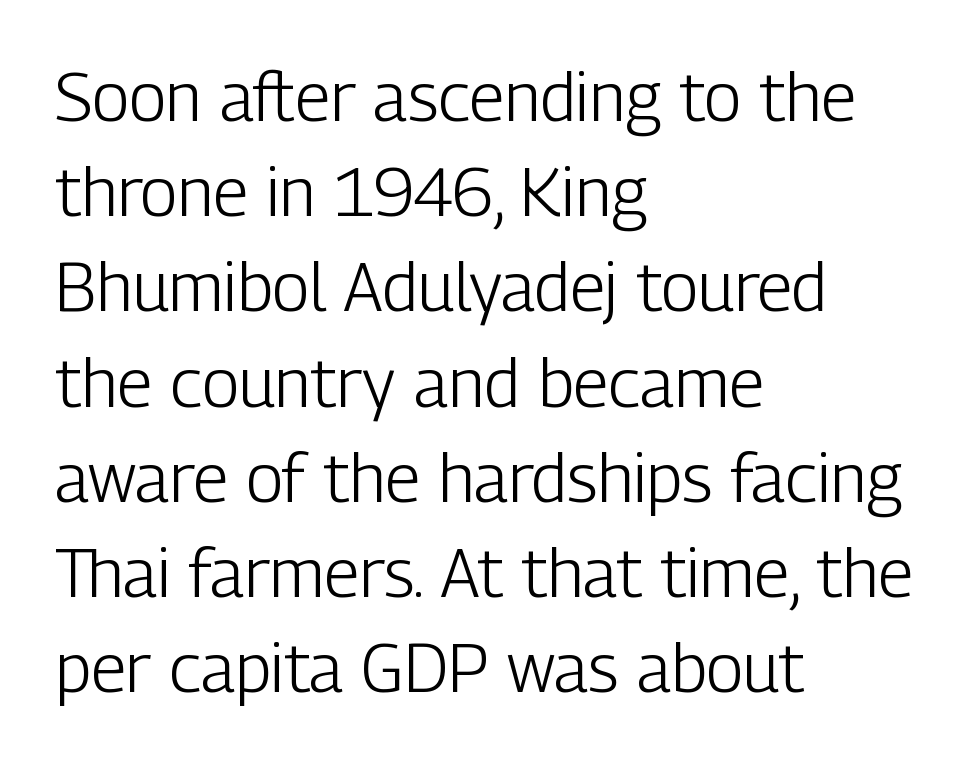
The paragraph has a hard left edge and a soft right edge. Character widths vary here, with narrow letters taking less room than wide ones. Each word holds together tightly as a unit, with standard inter-letter gaps. Line spacing here is normal. When letters stand straight like this, we call the style roman or upright. No word sits above an underline.
